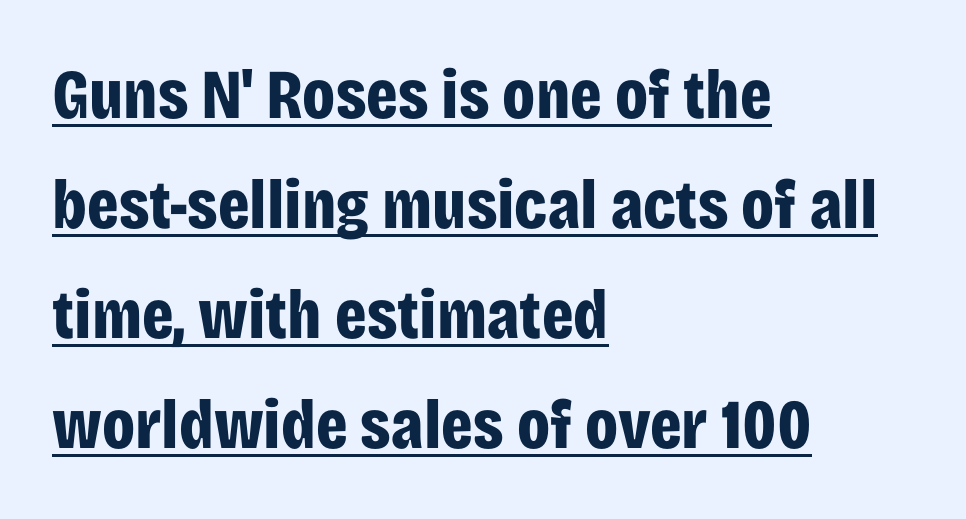
{"serif": "no", "italic": "no", "bold": "yes", "weight": "bold", "width": "condensed", "stroke_contrast": "low", "x_height": "large", "monospaced": "no", "underline": "yes", "align": "left", "line_spacing": "normal", "line_spacing_ratio": 1.57, "letter_spacing": "normal", "letter_spacing_em": 0.0, "glyph_px": 70}
